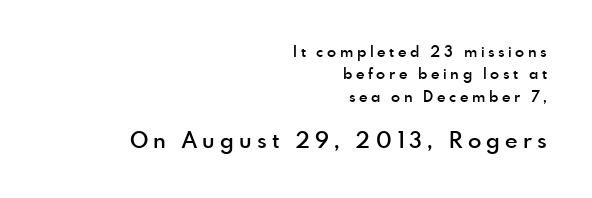
Q: Is the text bold? A: Semi-bold.
Q: Is the text italic (slanted)? A: No, it is upright.
Q: Is the text underlined? A: No.
Q: How is the paragraph aligned? A: Right-aligned.
Q: Is the spacing between letters normal or unusually wide? A: Unusually wide.
Q: Is the spacing between lines tight, normal or loose? A: Normal.
Q: Which block of text is set in a larger size, the first (top) or the second (bottom)? A: The second (bottom) one.
